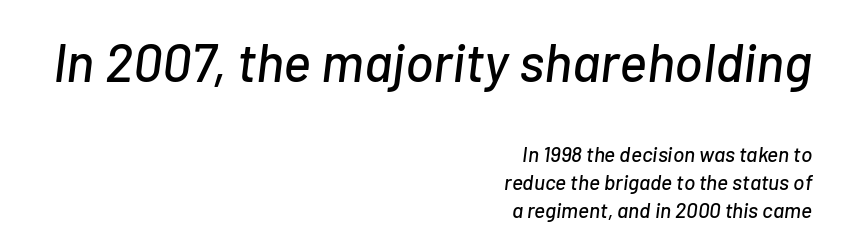
{"italic": "yes", "lean": "right", "slant_degrees": 7, "width": "normal", "stroke_contrast": "low", "x_height": "medium", "monospaced": "no", "underline": "no", "align": "right", "line_spacing": "normal", "line_spacing_ratio": 1.32, "letter_spacing": "normal", "letter_spacing_em": 0.0, "larger_block": "first", "size_ratio": 2.52, "glyph_px": 53}
